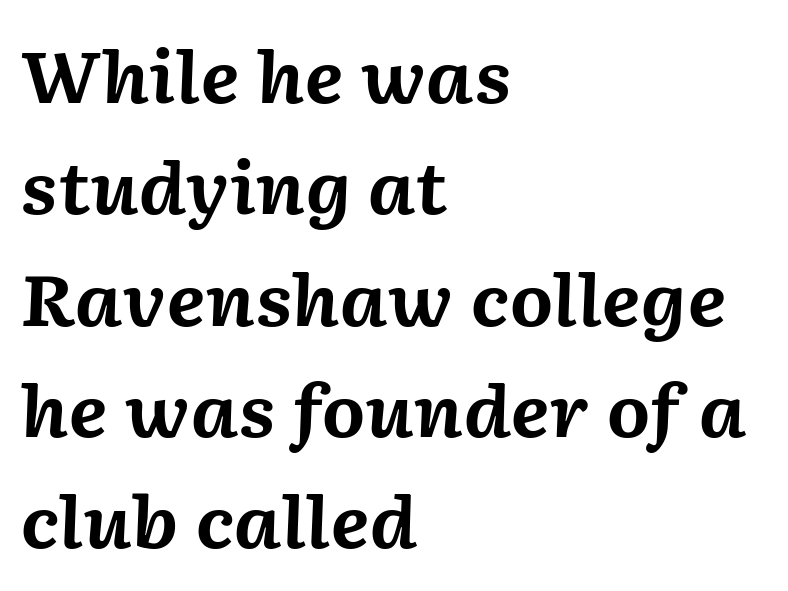
A typesetter would mark this as italic. Notice how the passage keeps a crisp vertical edge on the left only. These lines are rendered in a variable-pitch font. The strokes are fattened all the way to bold. The passage shown is not underscored anywhere. Vertically, the passage feels balanced, rows spaced as you'd expect.
